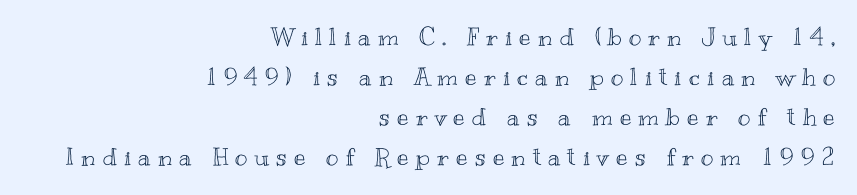
{"italic": "no", "underline": "no", "align": "right", "line_spacing": "normal", "line_spacing_ratio": 1.67, "letter_spacing": "wide", "letter_spacing_em": 0.3, "glyph_px": 24}
